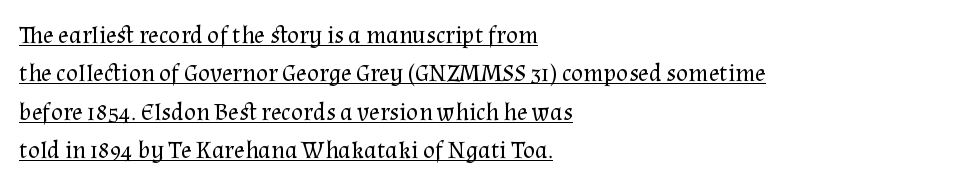
Q: Is the text bold? A: No.
Q: Is the text italic (slanted)? A: No, it is upright.
Q: Is the text underlined? A: Yes.
Q: How is the paragraph aligned? A: Left-aligned.
Q: Is the spacing between letters normal or unusually wide? A: Normal.
Q: Is the spacing between lines tight, normal or loose? A: Normal.
